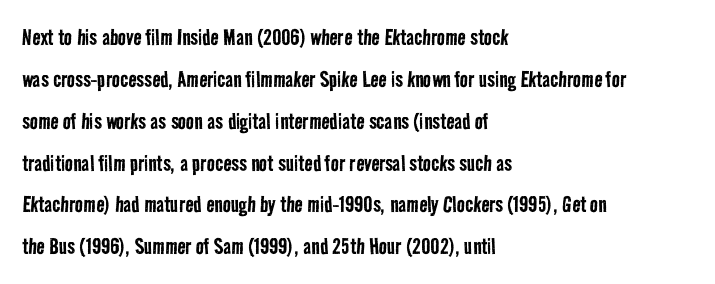
The image shows 27 px text type; set left-aligned, normal line spacing (1.55x), normal letter spacing, not underlined.
